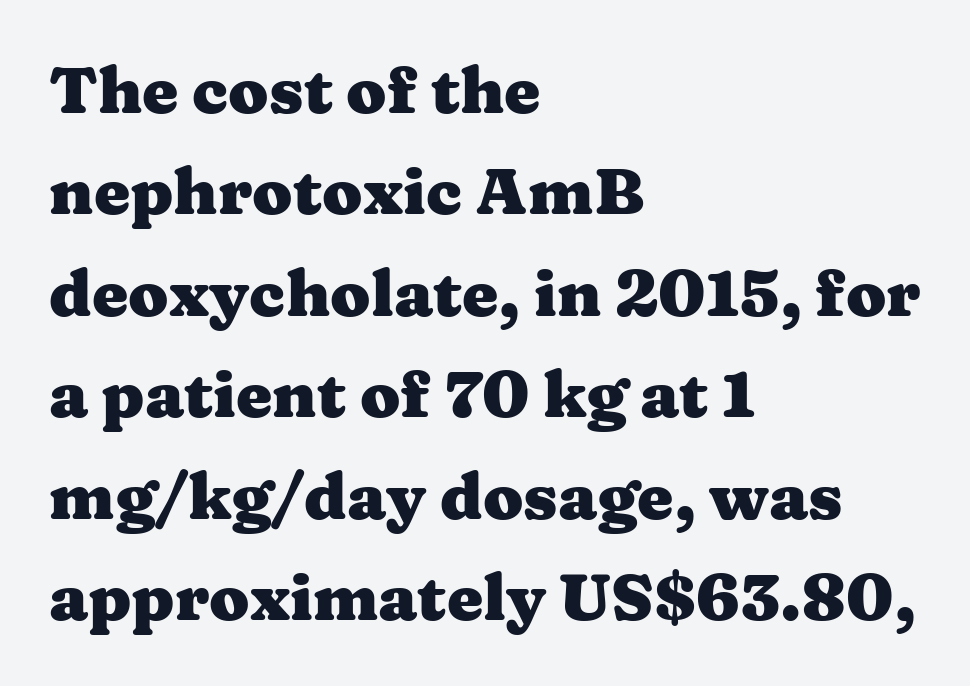
The image shows 65 px heavy, wide serif type, upright; set left-aligned, normal line spacing (1.56x), normal letter spacing, not underlined; medium stroke contrast and a medium x-height.
